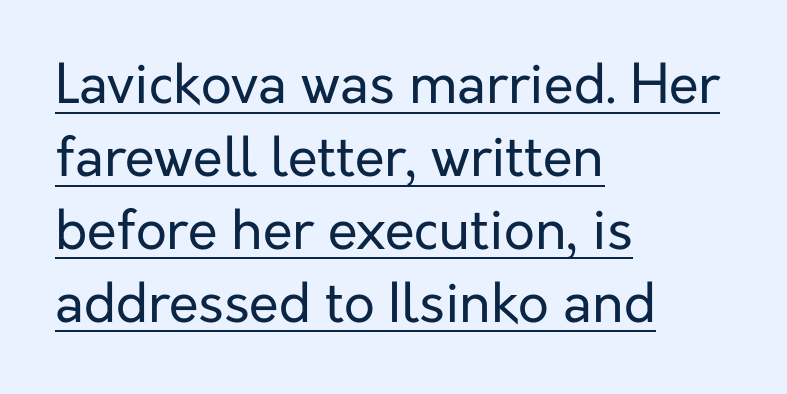
Q: Is the text bold? A: No.
Q: Is the text italic (slanted)? A: No, it is upright.
Q: Is the typeface a serif or a sans-serif typeface? A: Sans-serif.
Q: Is the text underlined? A: Yes.
Q: How is the paragraph aligned? A: Left-aligned.
Q: Is the spacing between letters normal or unusually wide? A: Normal.
Q: Is the spacing between lines tight, normal or loose? A: Normal.
Q: Width (condensed, normal, or wide)? A: Normal.
Q: Stroke contrast? A: Low.
Q: x-height? A: Medium.
Q: Monospaced? A: No.
